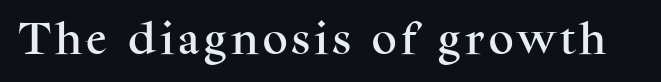
Q: Is the text italic (slanted)? A: No, it is upright.
Q: Is the typeface a serif or a sans-serif typeface? A: Serif.
Q: Is the text underlined? A: No.
Q: Width (condensed, normal, or wide)? A: Normal.
Q: Stroke contrast? A: Medium.
Q: x-height? A: Medium.
Q: Monospaced? A: No.
